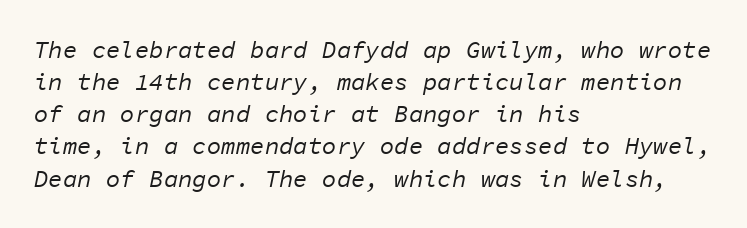
{"italic": "yes", "lean": "right", "slant_degrees": 11, "bold": "no", "underline": "no", "align": "left", "line_spacing": "normal", "line_spacing_ratio": 1.34, "letter_spacing": "normal", "letter_spacing_em": 0.0, "glyph_px": 24}
